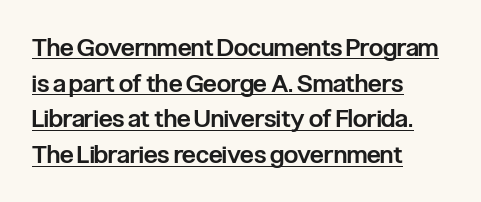
The image shows 25 px text type, upright; set left-aligned, normal line spacing (1.43x), normal letter spacing, underlined.
